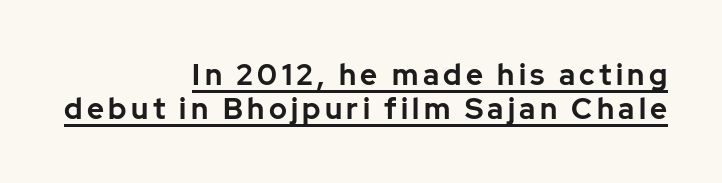
Posture: upright roman. This sample has the flowing, uneven cadence of proportional lettering. Its strokes are broad and dark, the hallmark of bold type. Leftover space on each line is placed entirely before the opening word. The type family on display is of the sans-serif kind. The face used here appears with an underline applied.
